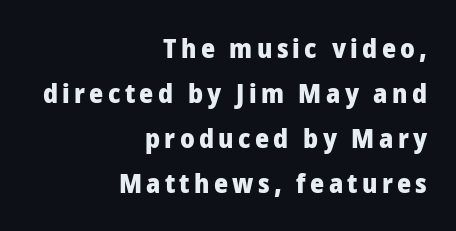
Style check: upright. Words float on clear page, feet unadorned. What weight is shown? A full bold with thick strokes. Baseline-to-baseline distance is the conventional proportion of letter height.
